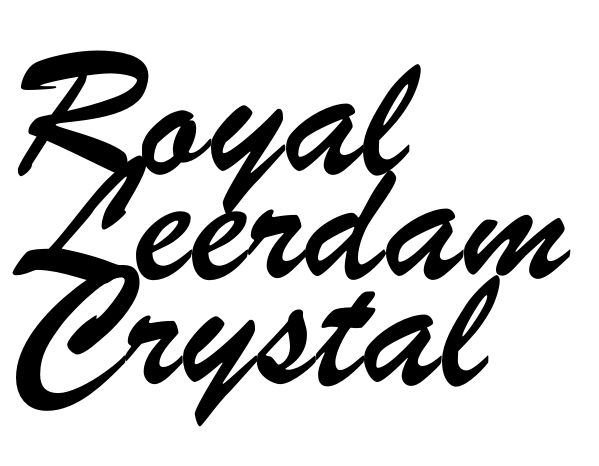
Q: Is the typeface a serif or a sans-serif typeface? A: Sans-serif.
Q: Is the text underlined? A: No.
Q: How is the paragraph aligned? A: Left-aligned.
Q: Is the spacing between letters normal or unusually wide? A: Normal.
Q: Is the spacing between lines tight, normal or loose? A: Normal.
Q: Width (condensed, normal, or wide)? A: Condensed.
Q: Stroke contrast? A: Low.
Q: x-height? A: Small.
Q: Monospaced? A: No.
